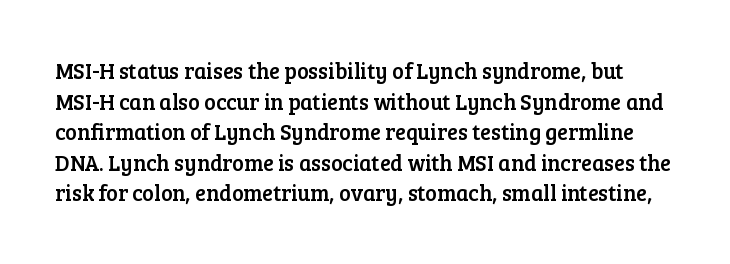
Is there much room between lines? A standard amount, neither cramped nor airy. This rendering features lettering with no underline. Compared with typical body copy, the letter spacing here is the same. In terms of posture, this sample is upright.
